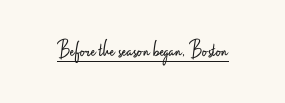
Underlined type. The line texture is even and compact thanks to regular tracking. The strokes carry an ordinary text weight at most.
